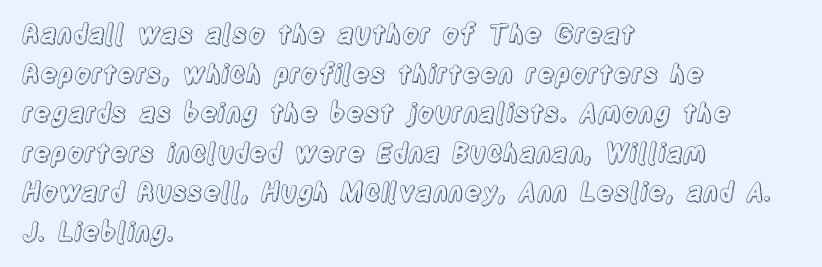
Q: Is the text italic (slanted)? A: Yes.
Q: Is the text underlined? A: No.
Q: How is the paragraph aligned? A: Left-aligned.
Q: Is the spacing between letters normal or unusually wide? A: Normal.
Q: Is the spacing between lines tight, normal or loose? A: Normal.
